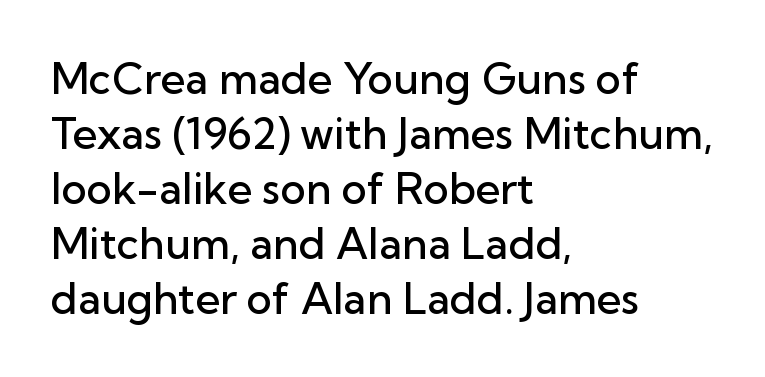
The image shows 43 px semibold sans-serif type, upright; set left-aligned, normal line spacing (1.28x), normal letter spacing, not underlined; low stroke contrast and a medium x-height.
